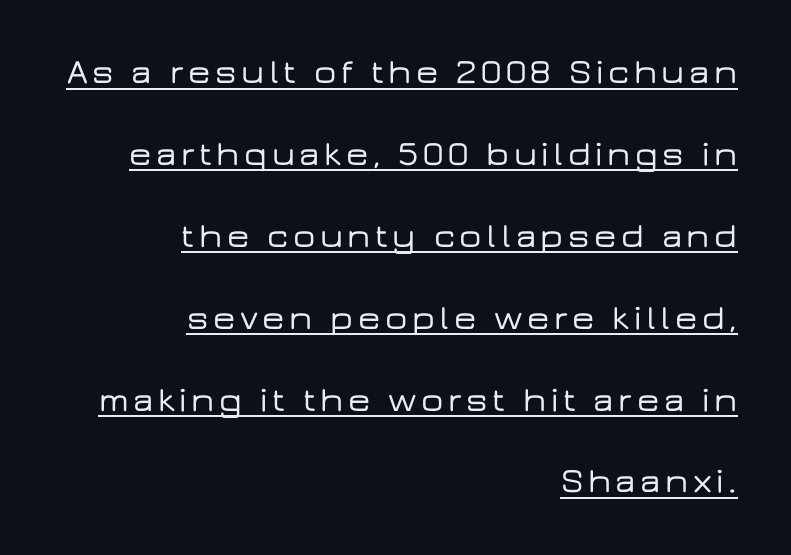
The image shows 35 px wide sans-serif type, upright; set right-aligned, loose line spacing (2.34x), underlined; low stroke contrast and a medium x-height.
